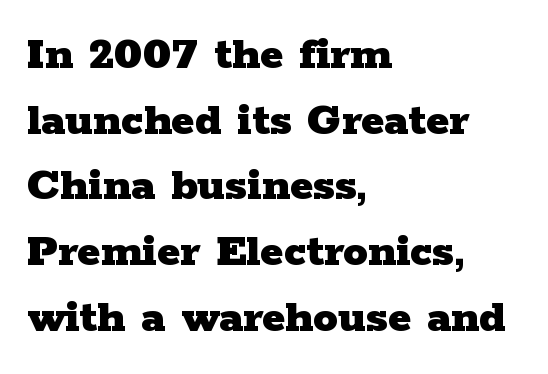
{"serif": "yes", "italic": "no", "bold": "yes", "weight": "heavy", "width": "wide", "stroke_contrast": "low", "x_height": "medium", "monospaced": "no", "underline": "no", "align": "left", "line_spacing": "normal", "line_spacing_ratio": 1.34, "letter_spacing": "normal", "letter_spacing_em": 0.0, "glyph_px": 49}
